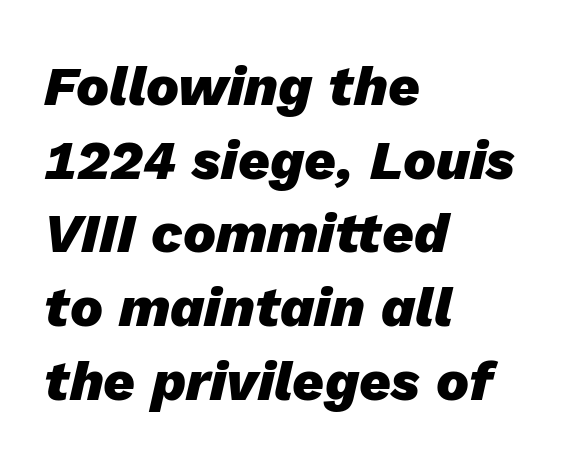
{"italic": "yes", "lean": "right", "slant_degrees": 13, "bold": "yes", "weight": "heavy", "width": "normal", "stroke_contrast": "low", "x_height": "medium", "monospaced": "no", "underline": "no", "align": "left", "line_spacing": "normal", "line_spacing_ratio": 1.34, "letter_spacing": "normal", "letter_spacing_em": 0.0, "glyph_px": 55}
